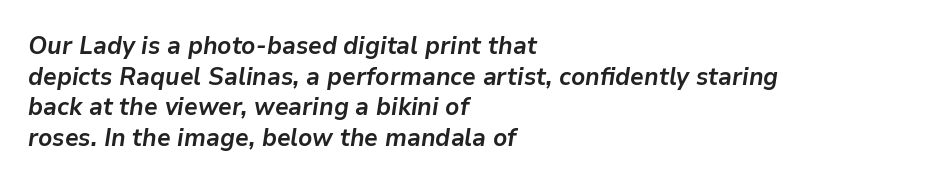
Q: Is the text bold? A: Yes.
Q: Is the text italic (slanted)? A: Yes, it leans right by about 9 degrees.
Q: Is the text underlined? A: No.
Q: How is the paragraph aligned? A: Left-aligned.
Q: Is the spacing between letters normal or unusually wide? A: Normal.
